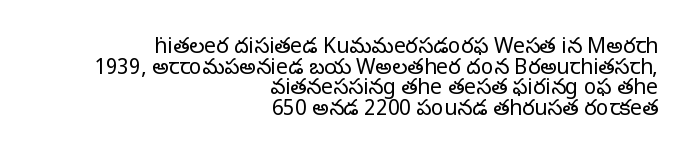
{"italic": "no", "bold": "no", "underline": "no", "align": "right", "line_spacing": "tight", "line_spacing_ratio": 0.98, "letter_spacing": "normal", "letter_spacing_em": 0.0, "glyph_px": 21}
